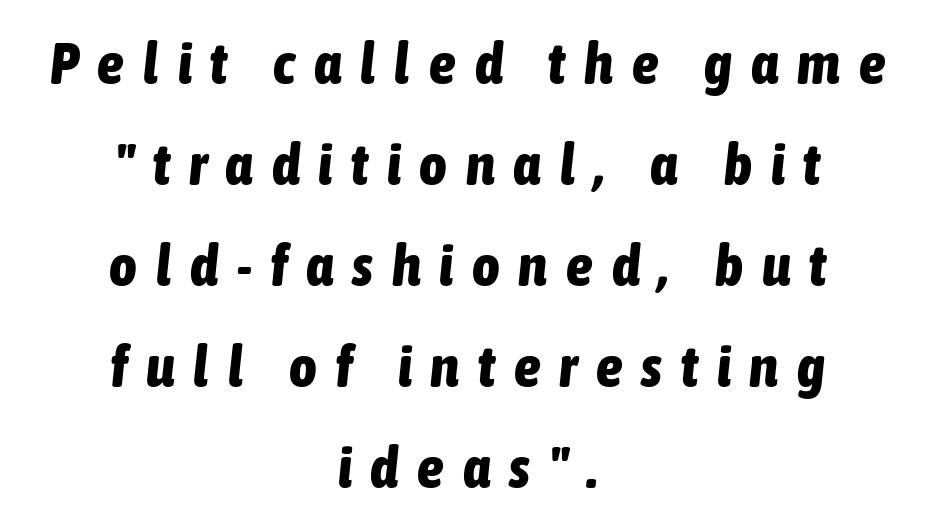
{"italic": "yes", "lean": "right", "slant_degrees": 6, "bold": "yes", "weight": "bold", "width": "condensed", "stroke_contrast": "low", "x_height": "medium", "monospaced": "no", "underline": "no", "align": "center", "line_spacing_ratio": 1.71, "letter_spacing": "wide", "letter_spacing_em": 0.32, "glyph_px": 59}
